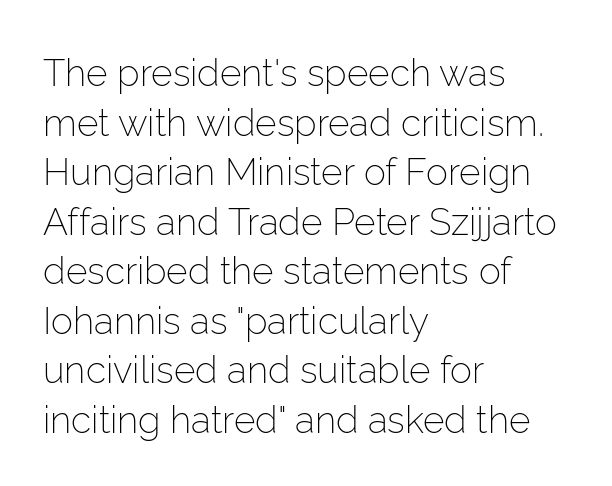
Q: Is the text bold? A: No.
Q: Is the text italic (slanted)? A: No, it is upright.
Q: Is the typeface a serif or a sans-serif typeface? A: Sans-serif.
Q: Is the text underlined? A: No.
Q: How is the paragraph aligned? A: Left-aligned.
Q: Is the spacing between letters normal or unusually wide? A: Normal.
Q: Is the spacing between lines tight, normal or loose? A: Normal.
Q: Width (condensed, normal, or wide)? A: Normal.
Q: Stroke contrast? A: Low.
Q: x-height? A: Medium.
Q: Monospaced? A: No.
